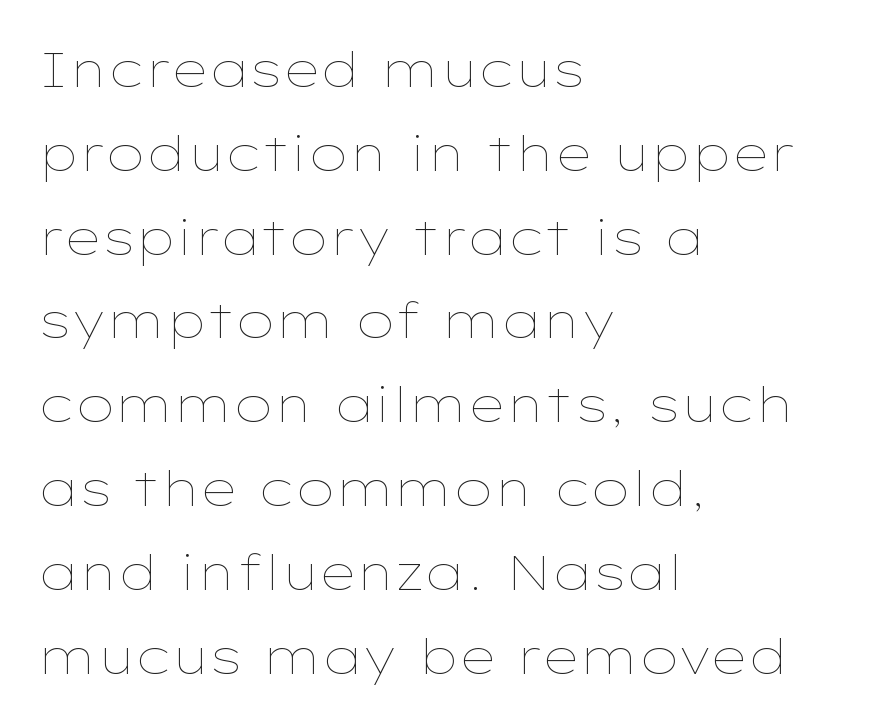
{"italic": "no", "bold": "no", "weight": "thin", "width": "wide", "stroke_contrast": "low", "x_height": "medium", "monospaced": "no", "underline": "no", "align": "left", "line_spacing_ratio": 1.71, "letter_spacing": "normal", "letter_spacing_em": 0.0, "glyph_px": 49}
